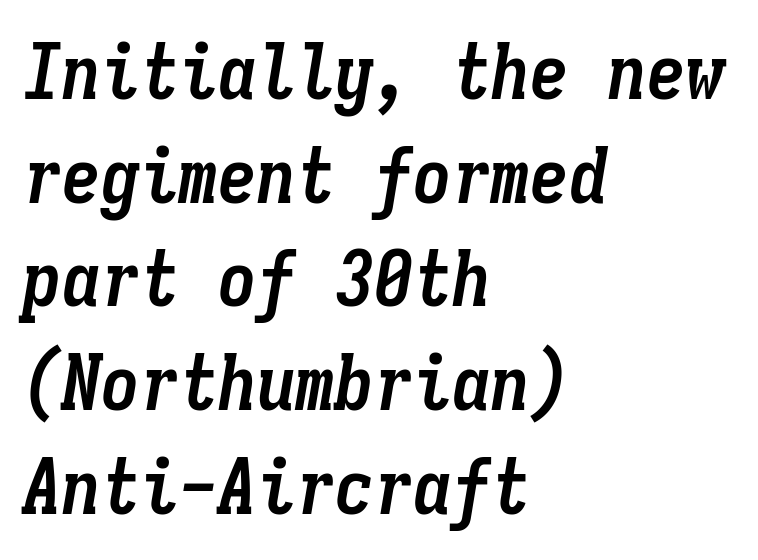
Typeset ragged right — the left edge is the straight one. Characters are canted at an angle relative to the baseline's perpendicular. Is the letter spacing exaggerated? No — it looks like the ordinary default. Note the uniform advance width — an 'i' takes as much space as an 'm'.
